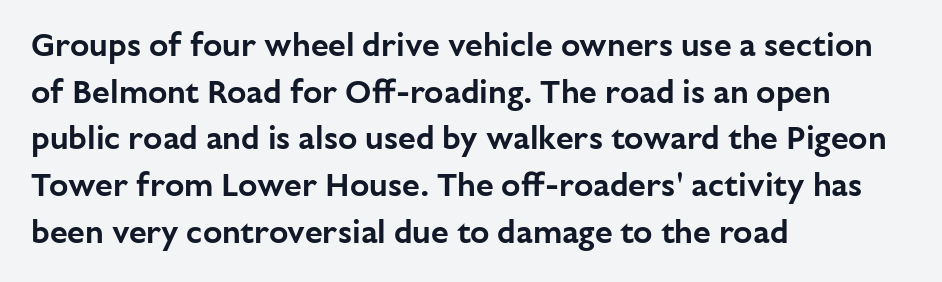
Q: Is the text italic (slanted)? A: No, it is upright.
Q: Is the typeface a serif or a sans-serif typeface? A: Sans-serif.
Q: Is the text underlined? A: No.
Q: How is the paragraph aligned? A: Left-aligned.
Q: Is the spacing between letters normal or unusually wide? A: Normal.
Q: Is the spacing between lines tight, normal or loose? A: Normal.
Q: Width (condensed, normal, or wide)? A: Normal.
Q: Stroke contrast? A: Low.
Q: x-height? A: Medium.
Q: Monospaced? A: No.
